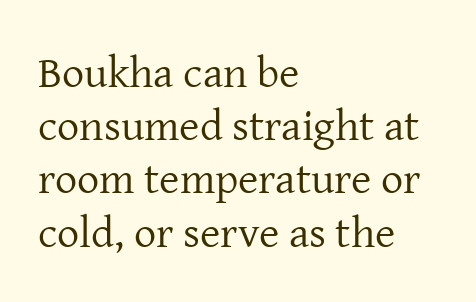
The image shows 44 px regular-weight serif type, upright; set left-aligned, line spacing 1.21x, normal letter spacing, not underlined; low stroke contrast and a medium x-height.
